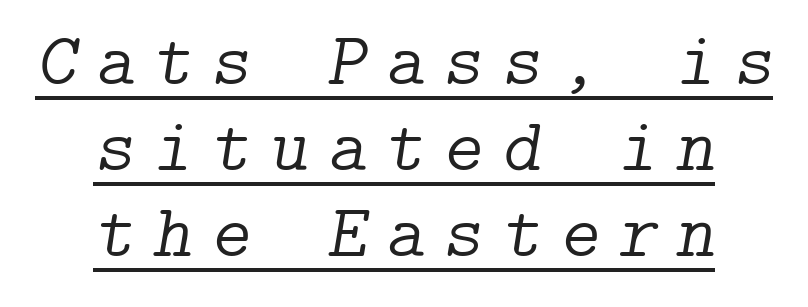
Little horizontal feet cap the strokes, marking this as serif type. You could barely slide anything between these rows. Does the copy run flush right? No — it is centered line by line. The words here are underlined.
